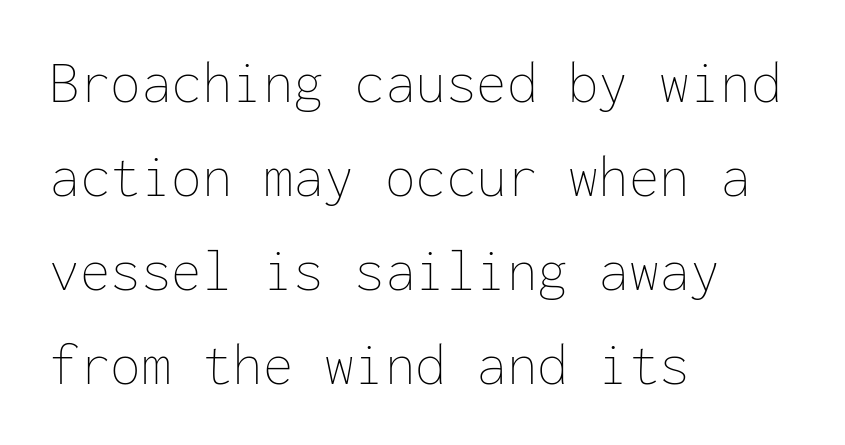
The image shows 61 px thin type, upright, monospaced; set left-aligned, normal line spacing (1.54x), normal letter spacing, not underlined; low stroke contrast and a medium x-height.
